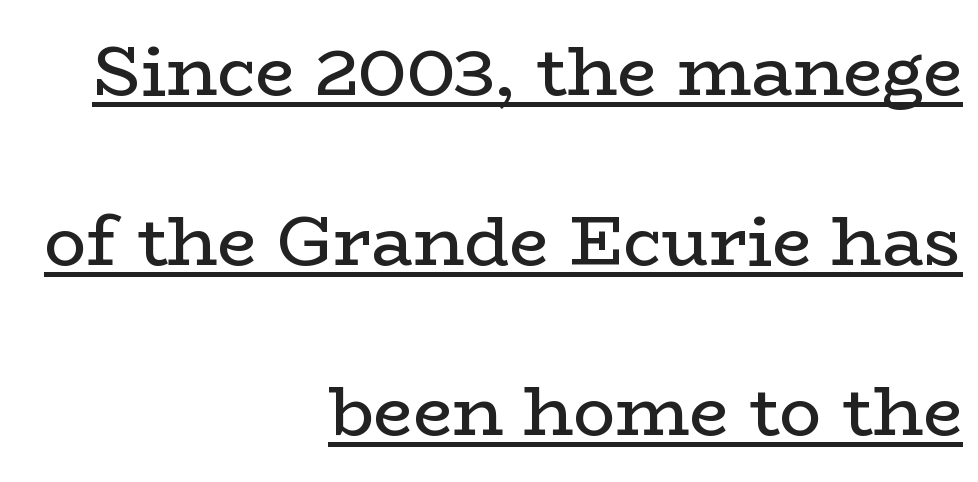
The image shows 70 px regular-weight, wide serif type, upright; set right-aligned, loose line spacing (2.43x), normal letter spacing, underlined; low stroke contrast and a medium x-height.
